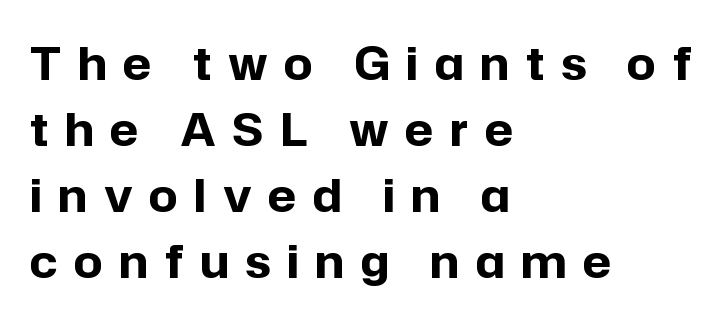
Q: Is the text bold? A: Yes.
Q: Is the text italic (slanted)? A: No, it is upright.
Q: Is the typeface a serif or a sans-serif typeface? A: Sans-serif.
Q: Is the text underlined? A: No.
Q: How is the paragraph aligned? A: Left-aligned.
Q: Is the spacing between letters normal or unusually wide? A: Unusually wide.
Q: Is the spacing between lines tight, normal or loose? A: Normal.
Q: Width (condensed, normal, or wide)? A: Normal.
Q: Stroke contrast? A: Low.
Q: x-height? A: Medium.
Q: Monospaced? A: No.
